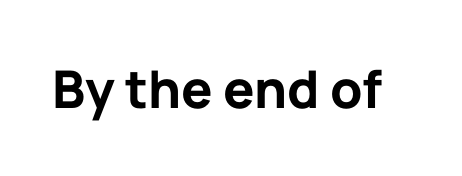
{"serif": "no", "italic": "no", "bold": "yes", "weight": "bold", "width": "normal", "stroke_contrast": "low", "x_height": "medium", "monospaced": "no", "underline": "no", "letter_spacing": "normal", "letter_spacing_em": 0.0, "glyph_px": 52}
